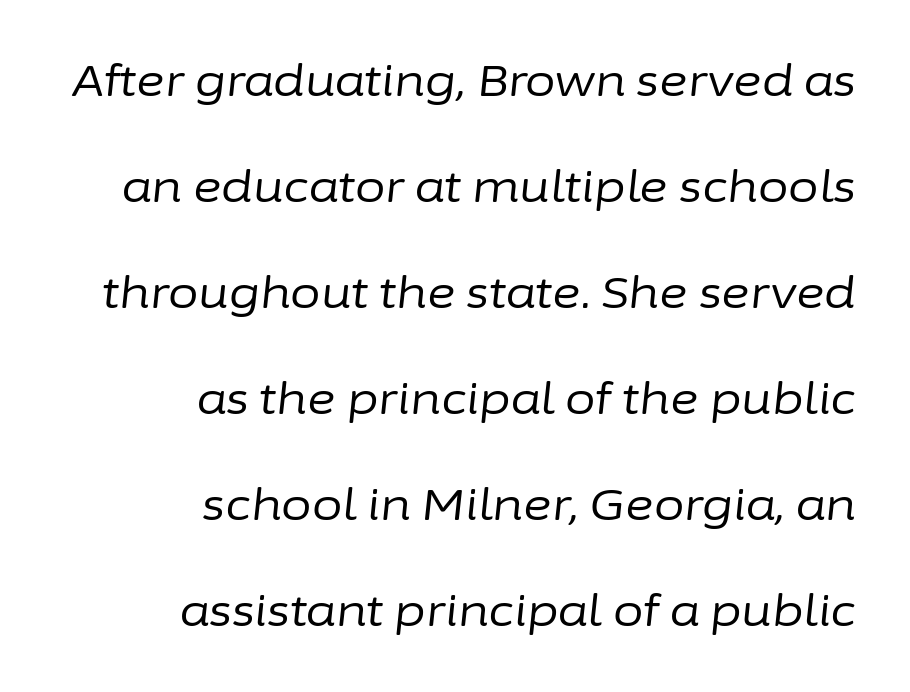
Q: Is the text bold? A: No.
Q: Is the text italic (slanted)? A: Yes, it leans right by about 6 degrees.
Q: Is the text underlined? A: No.
Q: How is the paragraph aligned? A: Right-aligned.
Q: Is the spacing between letters normal or unusually wide? A: Normal.
Q: Is the spacing between lines tight, normal or loose? A: Loose.
Q: Width (condensed, normal, or wide)? A: Normal.
Q: Stroke contrast? A: Low.
Q: x-height? A: Medium.
Q: Monospaced? A: No.
